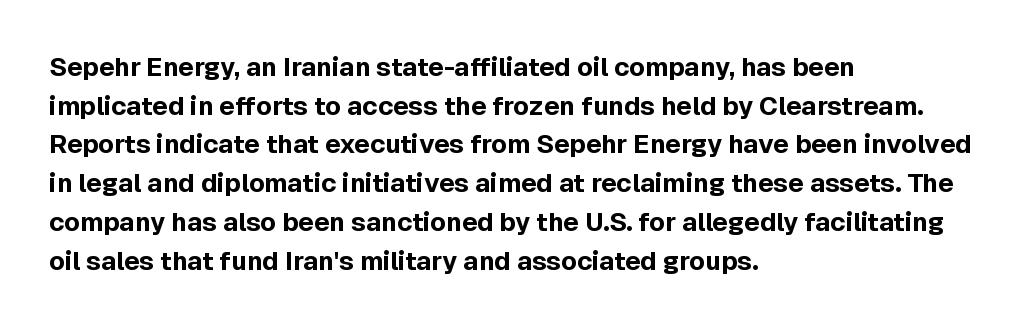
Q: Is the text bold? A: Yes.
Q: Is the text italic (slanted)? A: No, it is upright.
Q: Is the text underlined? A: No.
Q: How is the paragraph aligned? A: Left-aligned.
Q: Is the spacing between letters normal or unusually wide? A: Normal.
Q: Is the spacing between lines tight, normal or loose? A: Normal.
